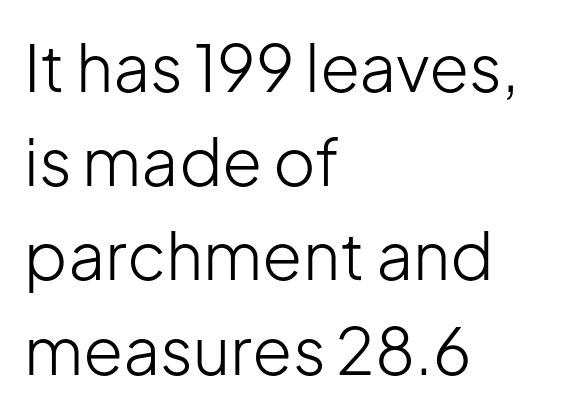
The image shows 65 px light sans-serif type, upright; set left-aligned, normal line spacing (1.45x), normal letter spacing, not underlined; low stroke contrast and a medium x-height.
